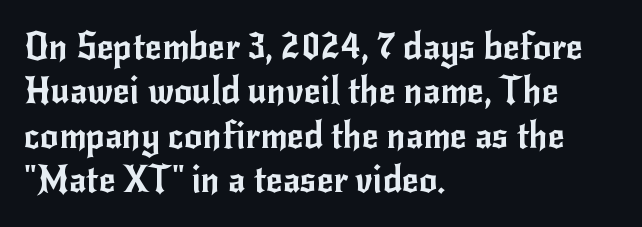
Observe the ordinary spacing: letters are neighbours, not strangers. The text block is weighted toward the left margin, trailing off unevenly rightward. The axis of the letterforms is exactly vertical. Only glyphs here, with clear space below each row. Letterform terminals end flat and unadorned throughout the passage.
